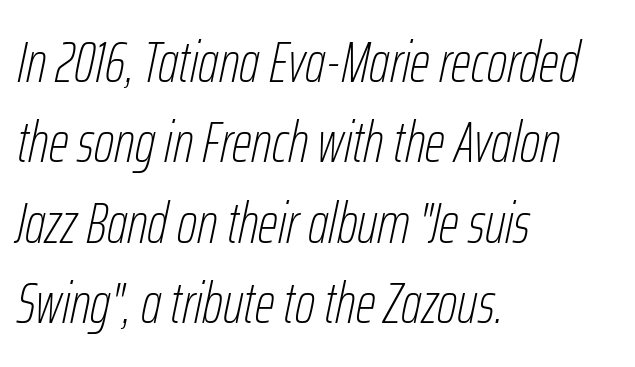
Left-aligned paragraph, ragged on the right. Successive baselines arrive at the customary interval. It's the slanting kind of type. Note the varied advance widths — an 'i' is clearly narrower than an 'm'.
